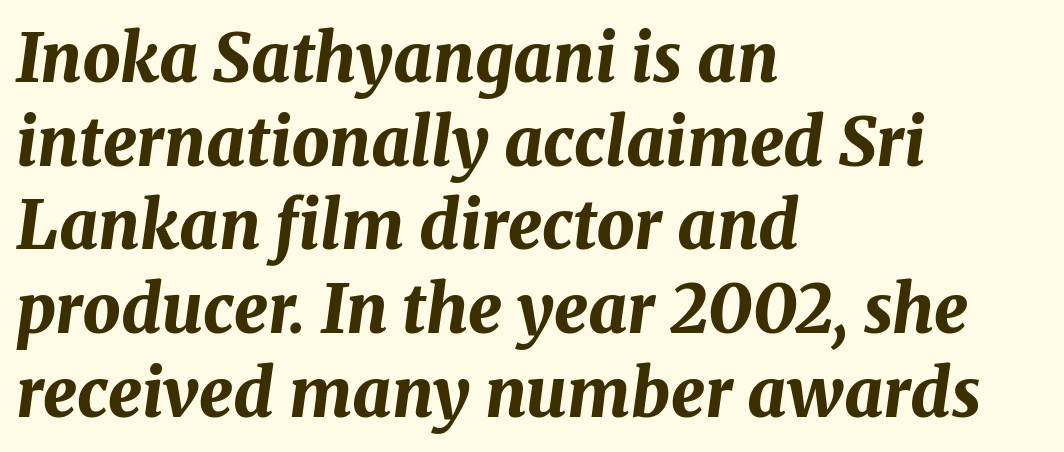
Q: Is the text bold? A: Yes.
Q: Is the text italic (slanted)? A: Yes, it leans right by about 8 degrees.
Q: Is the text underlined? A: No.
Q: How is the paragraph aligned? A: Left-aligned.
Q: Is the spacing between letters normal or unusually wide? A: Normal.
Q: Is the spacing between lines tight, normal or loose? A: Normal.
Q: Width (condensed, normal, or wide)? A: Normal.
Q: Stroke contrast? A: Medium.
Q: x-height? A: Medium.
Q: Monospaced? A: No.
